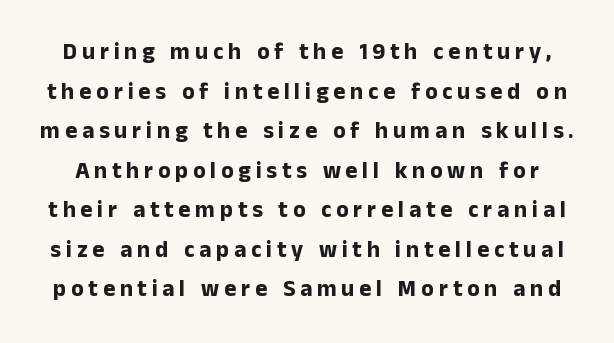
Q: Is the text bold? A: Yes.
Q: Is the text italic (slanted)? A: No, it is upright.
Q: Is the text underlined? A: No.
Q: Is the spacing between letters normal or unusually wide? A: Unusually wide.
